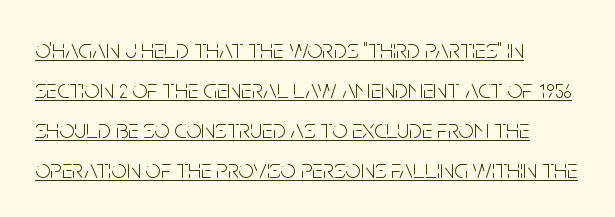
{"italic": "no", "bold": "no", "underline": "yes", "align": "left", "line_spacing": "normal", "line_spacing_ratio": 1.48, "letter_spacing": "normal", "letter_spacing_em": 0.0, "glyph_px": 27}
